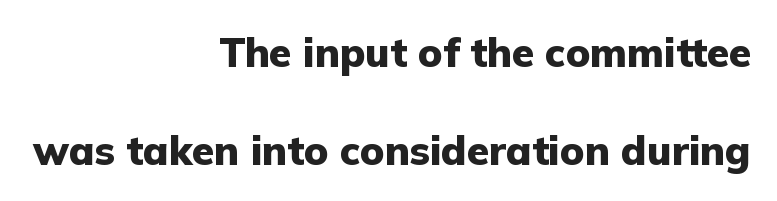
{"serif": "no", "italic": "no", "bold": "yes", "weight": "heavy", "width": "normal", "stroke_contrast": "low", "x_height": "medium", "monospaced": "no", "underline": "no", "align": "right", "line_spacing": "loose", "line_spacing_ratio": 2.45, "letter_spacing": "normal", "letter_spacing_em": 0.0, "glyph_px": 40}
